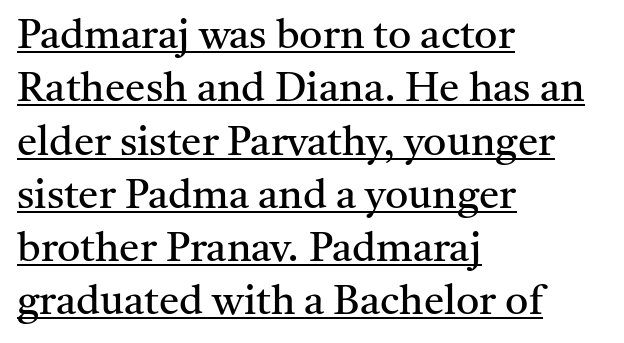
{"serif": "yes", "italic": "no", "bold": "no", "weight": "regular", "width": "normal", "stroke_contrast": "medium", "x_height": "medium", "monospaced": "no", "underline": "yes", "align": "left", "line_spacing": "normal", "line_spacing_ratio": 1.3, "letter_spacing": "normal", "letter_spacing_em": 0.0, "glyph_px": 41}
